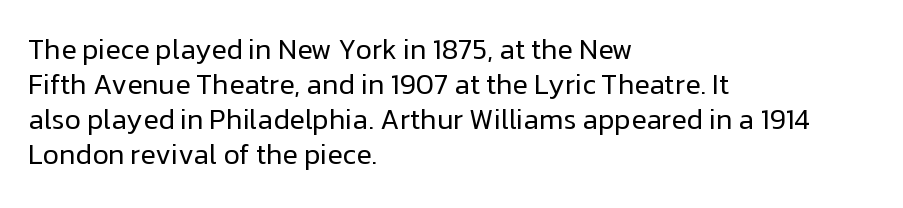
{"serif": "no", "italic": "no", "bold": "no", "weight": "regular", "width": "normal", "stroke_contrast": "low", "x_height": "medium", "monospaced": "no", "underline": "no", "align": "left", "line_spacing": "normal", "line_spacing_ratio": 1.25, "letter_spacing": "normal", "letter_spacing_em": 0.0, "glyph_px": 28}
